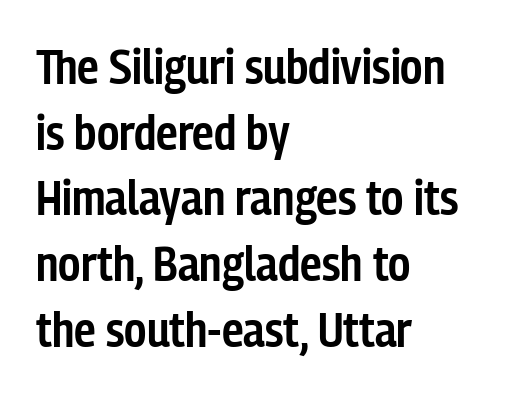
Q: Is the text bold? A: Semi-bold.
Q: Is the text italic (slanted)? A: No, it is upright.
Q: Is the typeface a serif or a sans-serif typeface? A: Sans-serif.
Q: Is the text underlined? A: No.
Q: How is the paragraph aligned? A: Left-aligned.
Q: Is the spacing between letters normal or unusually wide? A: Normal.
Q: Is the spacing between lines tight, normal or loose? A: Normal.
Q: Width (condensed, normal, or wide)? A: Condensed.
Q: Stroke contrast? A: Low.
Q: x-height? A: Medium.
Q: Monospaced? A: No.
